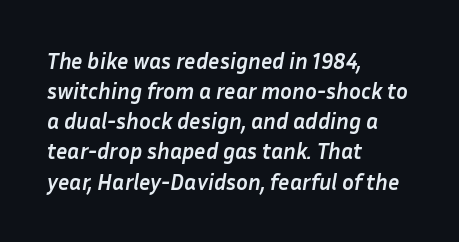
The image shows 22 px bold type, italic (leaning right); set left-aligned, normal line spacing (1.37x), normal letter spacing, not underlined.
